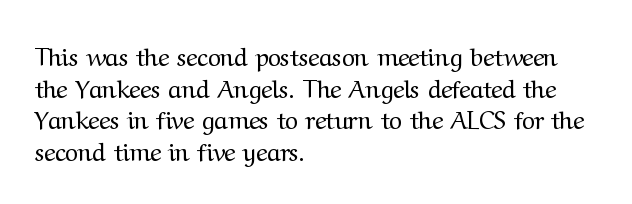
The characters are drawn with everyday or finer stroke widths. The string is rendered with underlining switched off. Leading matches the norm, producing a regular column. This sample uses plain, unmodified letter spacing.
